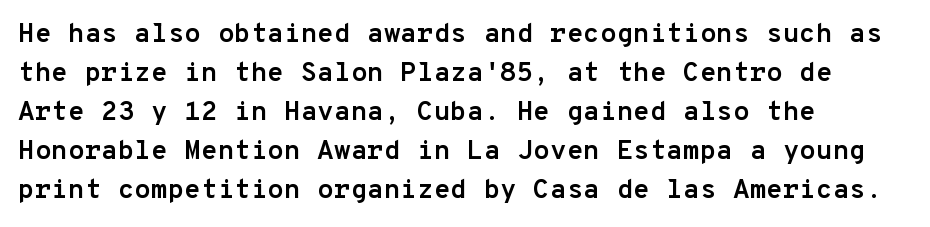
The image shows 27 px bold type, upright; set left-aligned, normal line spacing (1.44x), normal letter spacing, not underlined.
